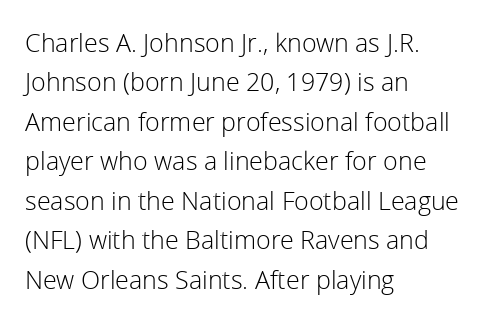
The image shows 25 px text type, upright; set left-aligned, normal line spacing (1.58x), normal letter spacing, not underlined.
